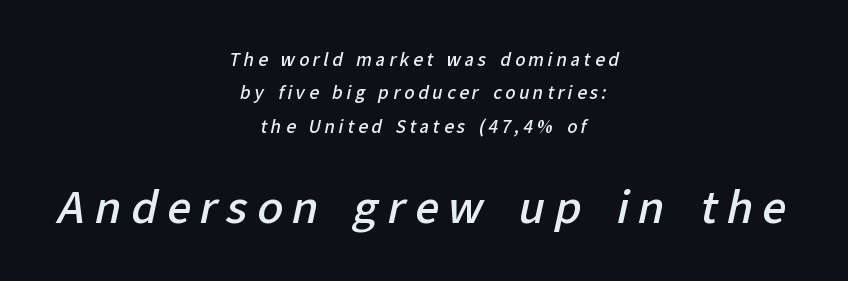
The image shows 43 px semibold sans-serif type; set centered, loose line spacing (1.96x), unusually wide letter spacing (+0.21 em), not underlined; the second (bottom) block is 2.53x larger; low stroke contrast and a medium x-height.
